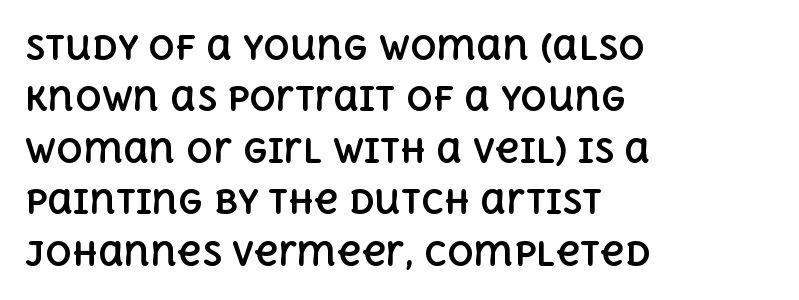
Rows of type keep a routine distance in the vertical direction. Quick note: not italic, upright. You could not count columns in this text — the font is proportionally spaced. Every letter is thick-stroked: bold, no question. The face used here is rendered with its standard letterfit. Decoration check: the copy has no underline.
